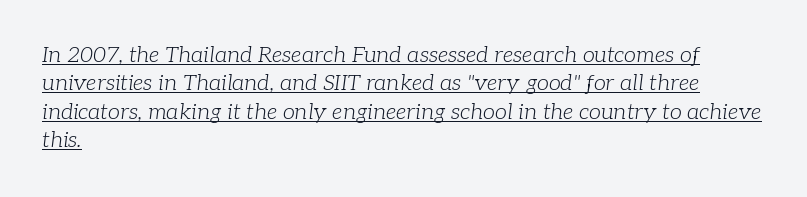
The image shows 22 px text type, italic (leaning right); set left-aligned, normal line spacing (1.29x), normal letter spacing, underlined.
